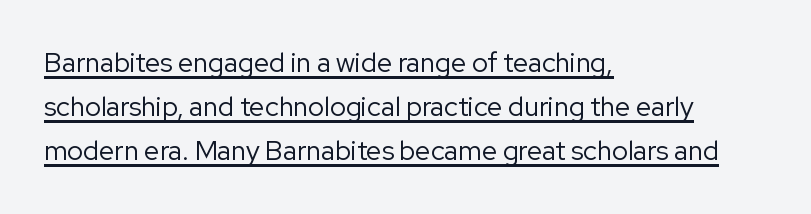
Q: Is the text bold? A: No.
Q: Is the text italic (slanted)? A: No, it is upright.
Q: Is the text underlined? A: Yes.
Q: How is the paragraph aligned? A: Left-aligned.
Q: Is the spacing between letters normal or unusually wide? A: Normal.
Q: Is the spacing between lines tight, normal or loose? A: Normal.
